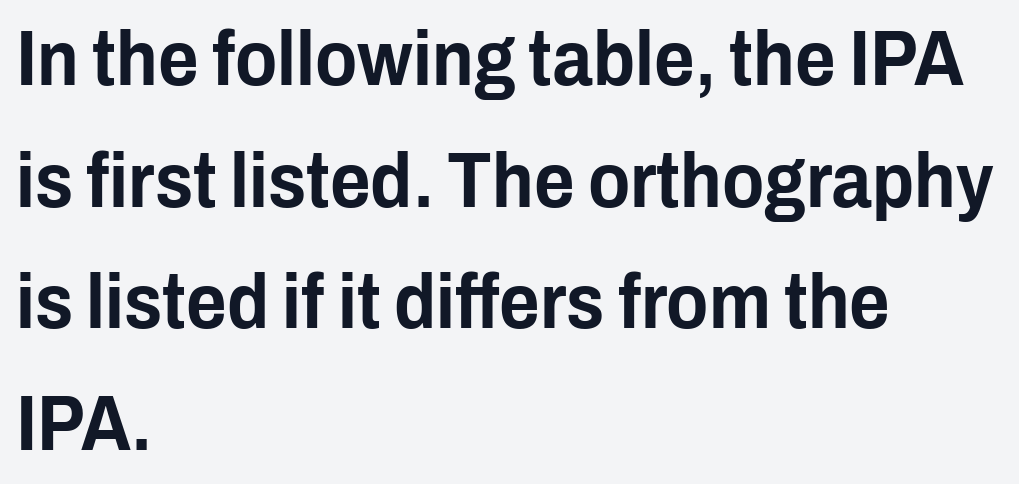
The typeface chosen for these lines omits serifs. Alignment: flush left. Letters rest on an invisible, unmarked baseline. Notice how descenders clear the ascenders below comfortably — that's standard leading.
